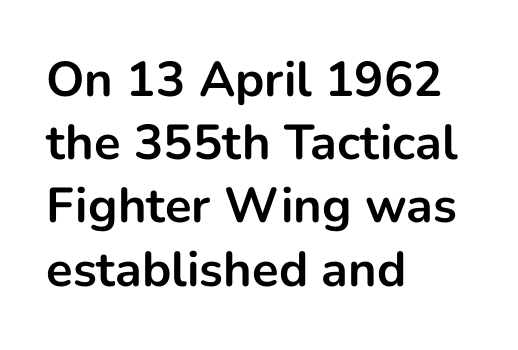
Q: Is the text bold? A: Yes.
Q: Is the text italic (slanted)? A: No, it is upright.
Q: Is the typeface a serif or a sans-serif typeface? A: Sans-serif.
Q: Is the text underlined? A: No.
Q: How is the paragraph aligned? A: Left-aligned.
Q: Is the spacing between letters normal or unusually wide? A: Normal.
Q: Is the spacing between lines tight, normal or loose? A: Normal.
Q: Width (condensed, normal, or wide)? A: Normal.
Q: Stroke contrast? A: Low.
Q: x-height? A: Medium.
Q: Monospaced? A: No.
